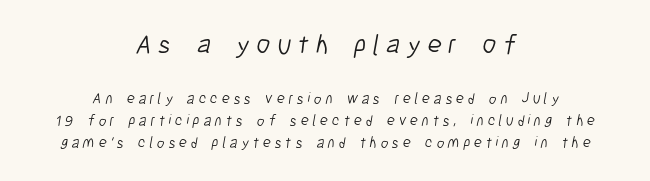
{"bold": "no", "underline": "no", "align": "center", "line_spacing": "normal", "line_spacing_ratio": 1.44, "letter_spacing": "wide", "letter_spacing_em": 0.25, "larger_block": "first", "size_ratio": 1.8, "glyph_px": 27}
